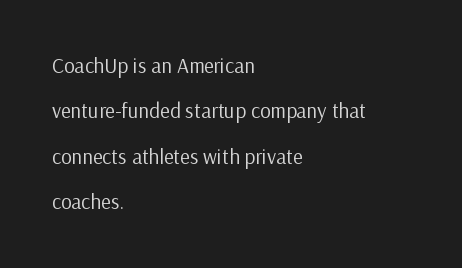
Heft: none added — not bold. Successive baselines arrive slowly, with a big drop between each. In terms of posture, this sample is upright. The rendering keeps characters at their native spacing. Left-aligned paragraph, ragged on the right.
